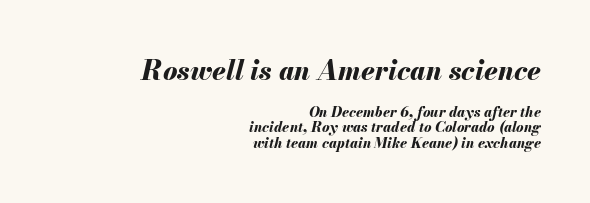
{"italic": "yes", "lean": "right", "slant_degrees": 13, "bold": "yes", "underline": "no", "align": "right", "line_spacing": "tight", "line_spacing_ratio": 1.11, "letter_spacing": "normal", "letter_spacing_em": 0.0, "larger_block": "first", "size_ratio": 1.93, "glyph_px": 27}
